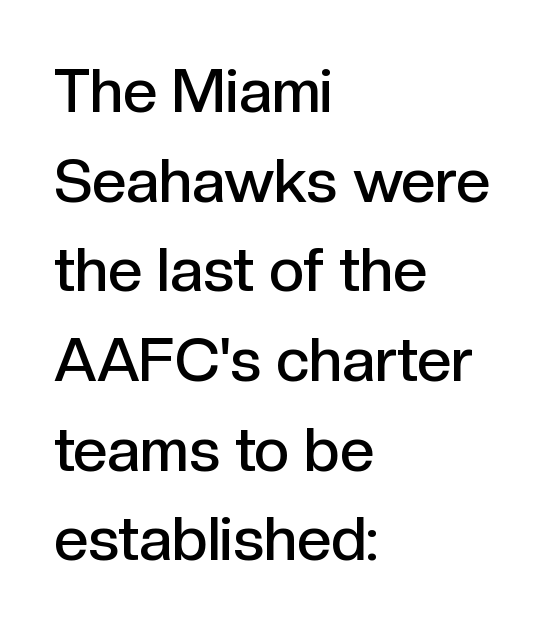
The characters look somewhat weighty, a semibold short of true bold. You can tell it's not italic because the verticals are truly vertical. Think of a printed novel: that variable character pitch is what you see here. This sample is left-justified, so line endings fall wherever the words run out. The passage shown is not underscored anywhere. Letter spacing: default.
